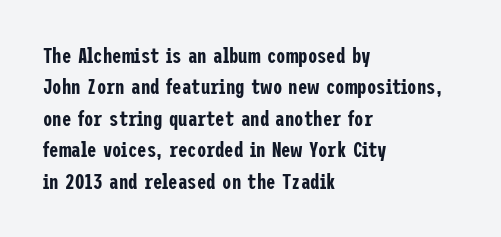
Unmarked baselines from the first word to the last. Every character sits straight up, as roman type does. The lines in this sample share a left origin and differ only in where they stop. Summary of vertical rhythm: regular, with standard interline spacing. Inter-character spacing is left at the font's built-in metrics.
